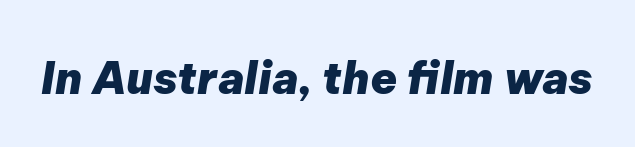
The image shows 44 px heavy type, italic (leaning right); set normal letter spacing, not underlined; low stroke contrast and a medium x-height.
